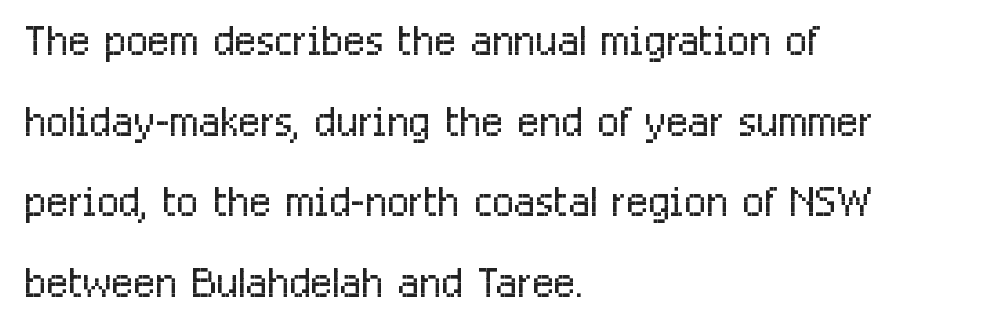
Q: Is the text bold? A: No.
Q: Is the text italic (slanted)? A: No, it is upright.
Q: Is the typeface a serif or a sans-serif typeface? A: Sans-serif.
Q: Is the text underlined? A: No.
Q: How is the paragraph aligned? A: Left-aligned.
Q: Is the spacing between letters normal or unusually wide? A: Normal.
Q: Is the spacing between lines tight, normal or loose? A: Normal.
Q: Width (condensed, normal, or wide)? A: Condensed.
Q: Stroke contrast? A: Low.
Q: x-height? A: Medium.
Q: Monospaced? A: No.
